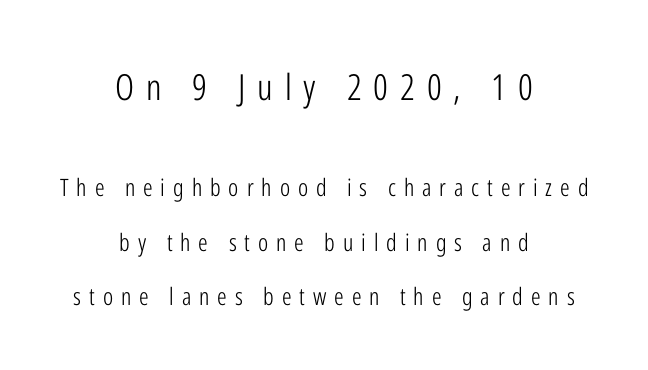
{"serif": "no", "italic": "no", "bold": "no", "weight": "light", "width": "condensed", "stroke_contrast": "low", "x_height": "medium", "monospaced": "no", "underline": "no", "align": "center", "line_spacing": "loose", "line_spacing_ratio": 2.28, "letter_spacing": "wide", "letter_spacing_em": 0.33, "larger_block": "first", "size_ratio": 1.5, "glyph_px": 36}
